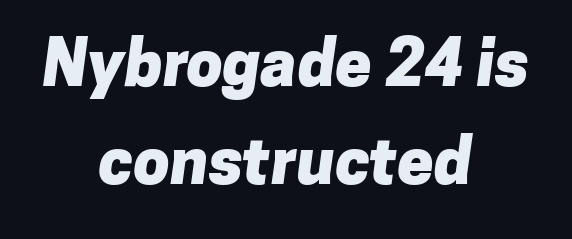
The baseline area is clear. These words are printed bold, with thick strokes throughout. How are the letters spaced? Ordinarily, with no added tracking. Both edges are ragged and mirror each other, which tells us the setting is centered.
